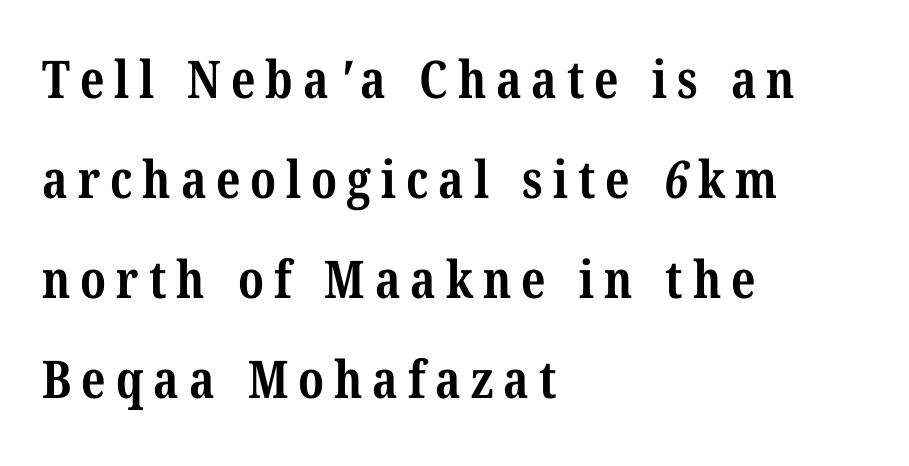
Plenty of ink on the page — the face is bold. Has an underline been added? It has not. The rag falls on the right side of this text block. Interline gaps are noticeably wide in this sample. Yep, those are serifs on the letters. Looks like regular typesetting: each glyph gets only the width it needs.
